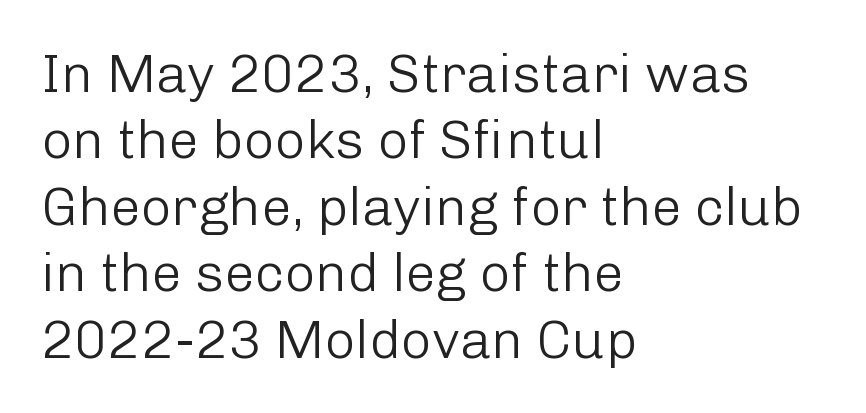
Q: Is the text bold? A: No.
Q: Is the text italic (slanted)? A: No, it is upright.
Q: Is the typeface a serif or a sans-serif typeface? A: Sans-serif.
Q: Is the text underlined? A: No.
Q: How is the paragraph aligned? A: Left-aligned.
Q: Is the spacing between letters normal or unusually wide? A: Normal.
Q: Width (condensed, normal, or wide)? A: Normal.
Q: Stroke contrast? A: Low.
Q: x-height? A: Medium.
Q: Monospaced? A: No.
